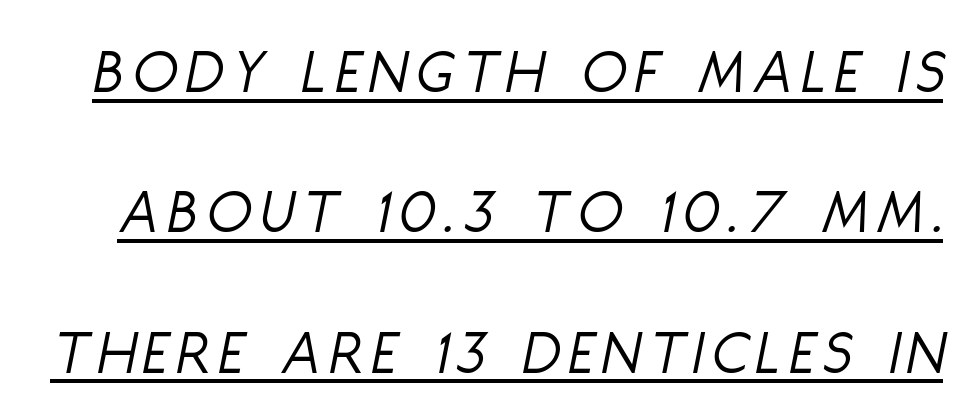
{"italic": "yes", "lean": "right", "slant_degrees": 11, "bold": "no", "weight": "light", "width": "condensed", "stroke_contrast": "low", "x_height": "large", "monospaced": "no", "underline": "yes", "line_spacing": "loose", "line_spacing_ratio": 2.16, "glyph_px": 65}
